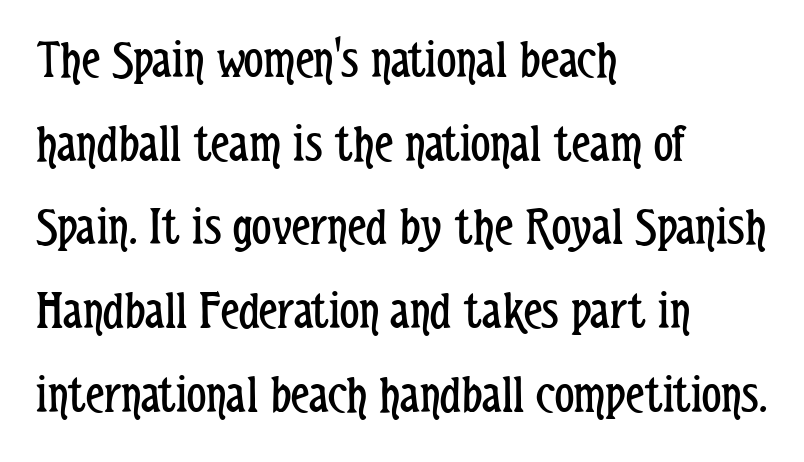
The image shows 54 px regular-weight, condensed sans-serif type, upright; set left-aligned, normal line spacing (1.55x), normal letter spacing, not underlined; low stroke contrast and a medium x-height.
